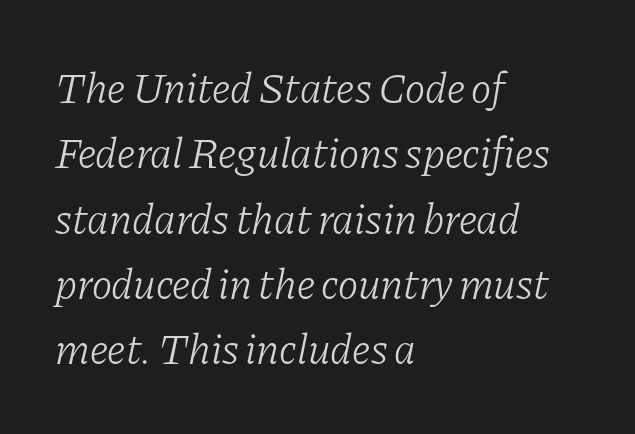
Default kerning and tracking; the words read as compact shapes. Students, observe: this is what conventionally led text looks like. The characters are drawn with everyday or finer stroke widths. The specimen reads as italic at a glance.
